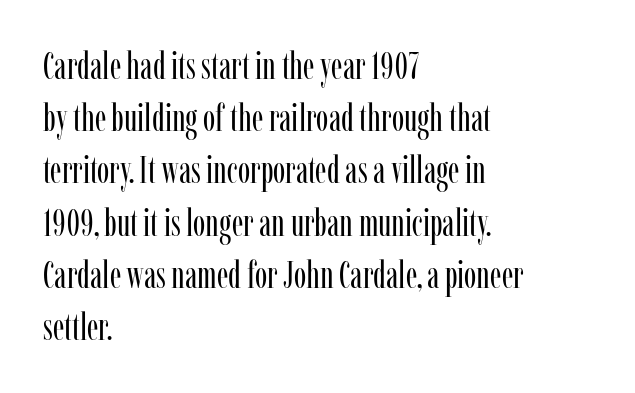
Ascenders rise straight up at ninety degrees. A typesetter would call this zero additional tracking. Leading matches the norm, producing a regular column. Leftover space on each line is placed entirely after the last word. The space beneath each line is pristine and unruled. The passage shown is typed in a proportional face where columns would drift.
